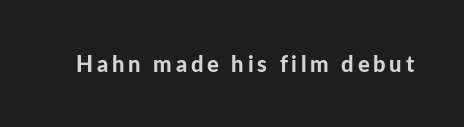
Q: Is the text bold? A: Yes.
Q: Is the text italic (slanted)? A: No, it is upright.
Q: Is the text underlined? A: No.
